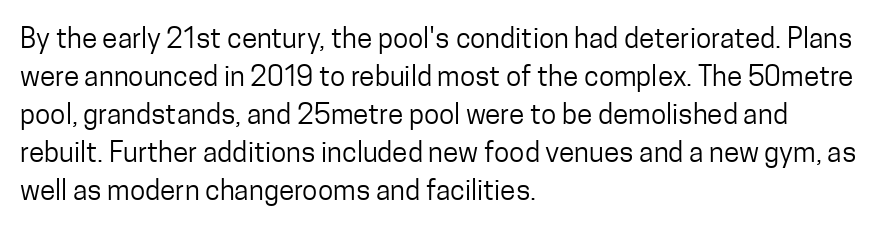
Q: Is the text bold? A: No.
Q: Is the text italic (slanted)? A: No, it is upright.
Q: Is the typeface a serif or a sans-serif typeface? A: Sans-serif.
Q: Is the text underlined? A: No.
Q: How is the paragraph aligned? A: Left-aligned.
Q: Is the spacing between letters normal or unusually wide? A: Normal.
Q: Is the spacing between lines tight, normal or loose? A: Normal.
Q: Width (condensed, normal, or wide)? A: Condensed.
Q: Stroke contrast? A: Low.
Q: x-height? A: Medium.
Q: Monospaced? A: No.
